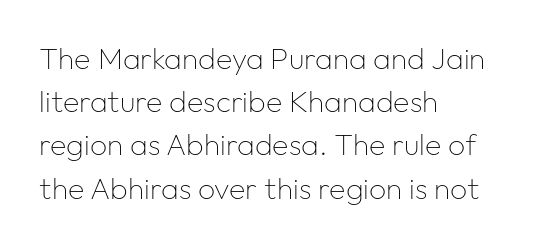
The image shows 30 px thin sans-serif type, upright; set left-aligned, normal line spacing (1.44x), normal letter spacing, not underlined; low stroke contrast and a medium x-height.
